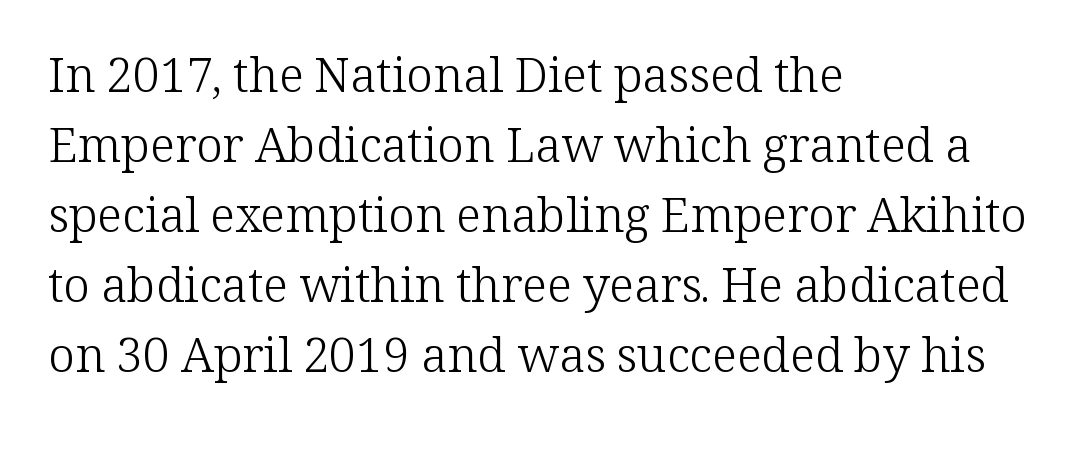
{"serif": "yes", "italic": "no", "bold": "no", "weight": "light", "width": "normal", "stroke_contrast": "low", "x_height": "medium", "monospaced": "no", "underline": "no", "align": "left", "line_spacing": "normal", "line_spacing_ratio": 1.46, "letter_spacing": "normal", "letter_spacing_em": 0.0, "glyph_px": 48}
